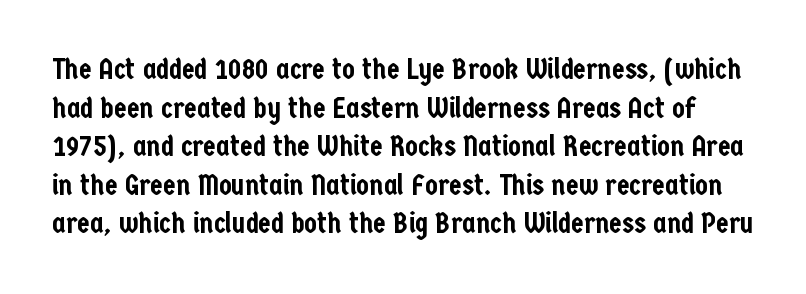
Q: Is the text italic (slanted)? A: No, it is upright.
Q: Is the typeface a serif or a sans-serif typeface? A: Sans-serif.
Q: Is the text underlined? A: No.
Q: Is the spacing between letters normal or unusually wide? A: Normal.
Q: Is the spacing between lines tight, normal or loose? A: Normal.
Q: Width (condensed, normal, or wide)? A: Condensed.
Q: Stroke contrast? A: Low.
Q: x-height? A: Medium.
Q: Monospaced? A: No.
